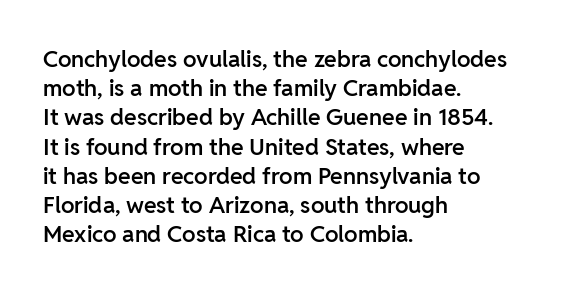
The image shows 23 px text type, upright; set left-aligned, normal line spacing (1.27x), normal letter spacing, not underlined.
